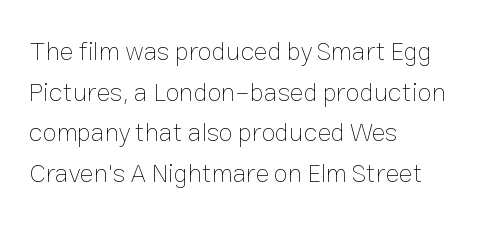
{"italic": "no", "bold": "no", "underline": "no", "align": "left", "line_spacing": "normal", "line_spacing_ratio": 1.56, "letter_spacing": "normal", "letter_spacing_em": 0.0, "glyph_px": 26}
